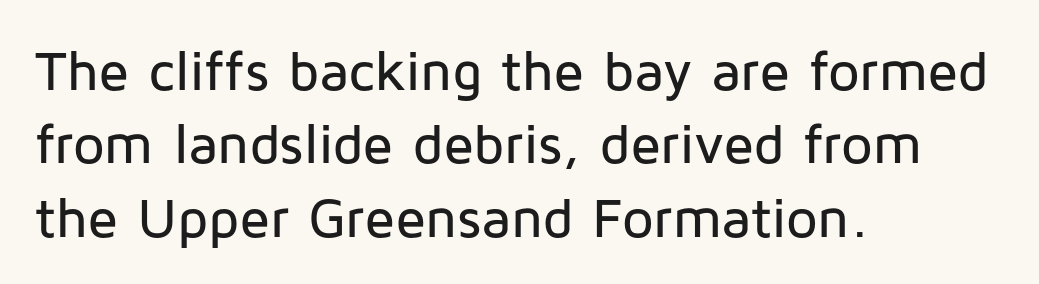
{"serif": "no", "italic": "no", "width": "normal", "stroke_contrast": "low", "x_height": "medium", "monospaced": "no", "underline": "no", "align": "left", "line_spacing": "normal", "line_spacing_ratio": 1.31, "letter_spacing": "normal", "letter_spacing_em": 0.0, "glyph_px": 56}
